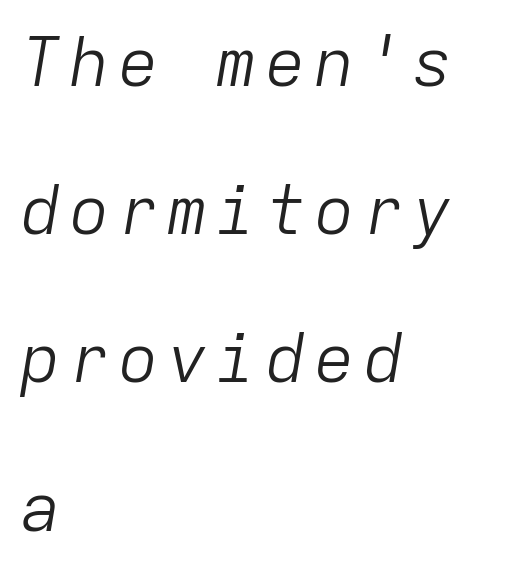
{"italic": "yes", "lean": "right", "slant_degrees": 9, "bold": "no", "weight": "light", "width": "normal", "stroke_contrast": "low", "x_height": "medium", "monospaced": "yes", "underline": "no", "align": "left", "line_spacing": "loose", "line_spacing_ratio": 2.18, "glyph_px": 68}
